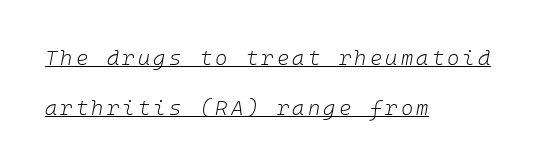
The image shows 21 px text type, italic (leaning right); set left-aligned, loose line spacing (2.39x), underlined.
